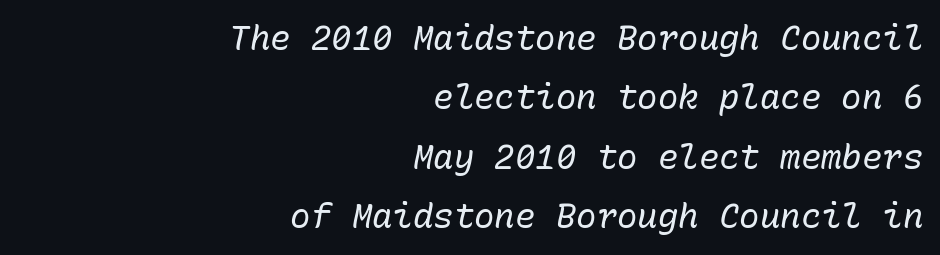
The ragged edge is on the left, which tells us the setting is flush right. Emphasis-style slanted type is in use. The specimen omits any rule beneath the text block's lines. Compared with a typical body face, this is equally light or lighter still. The horizontal fit of the characters is conventional and even. Every character here occupies the same horizontal width, giving the sample a typewriter-like rhythm.
